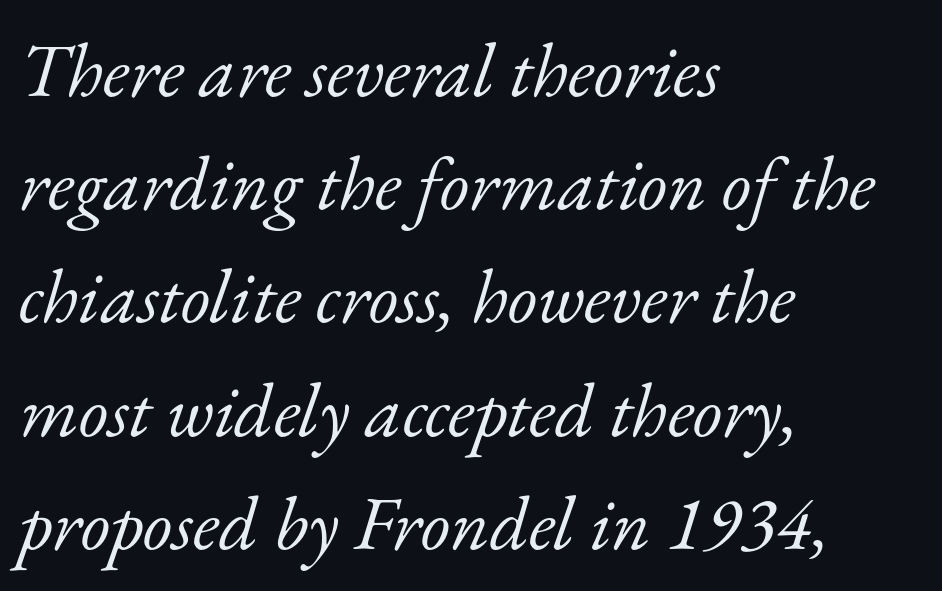
The image shows 76 px light serif type, italic (leaning right); set left-aligned, normal line spacing (1.49x), normal letter spacing, not underlined; low stroke contrast and a small x-height.
